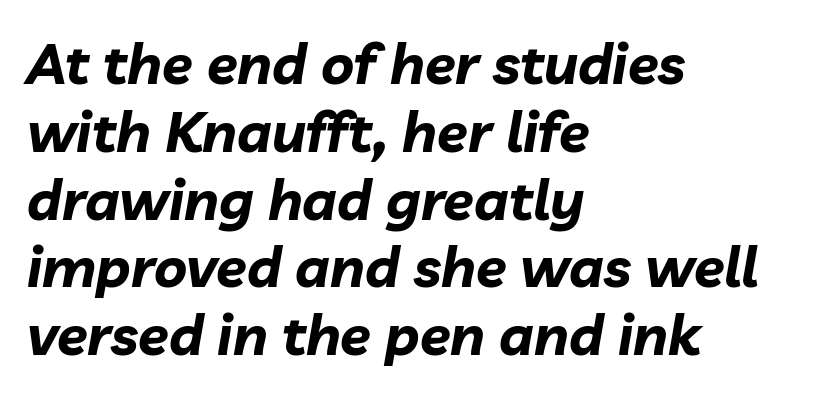
A clean baseline with only descenders dipping below it. Varying glyph widths throughout — classic text-font behaviour. The lettering tilts uniformly, giving the passage an italic look. The compositor pushed each line to the left boundary. How are the letters spaced? Ordinarily, with no added tracking.
